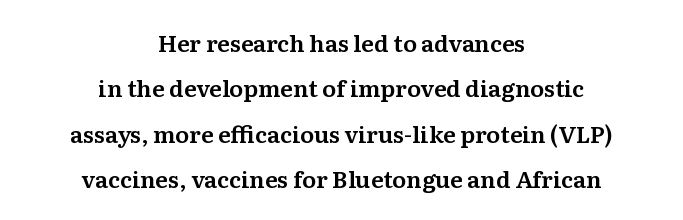
The image shows 23 px text type, upright; set centered, loose line spacing (1.97x), normal letter spacing, not underlined.
